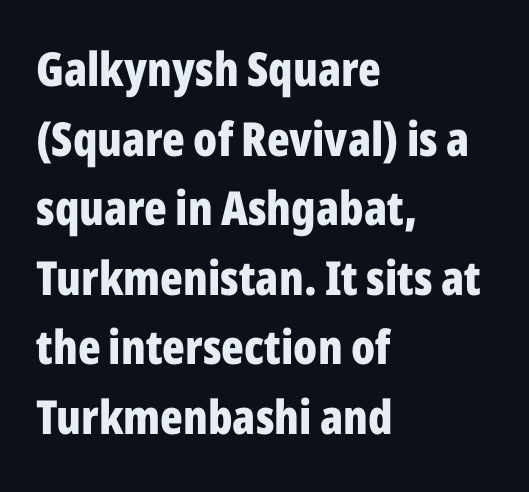
Varying glyph widths throughout — classic text-font behaviour. Serif or sans? Sans — the stroke terminals are bare. In CSS terms this would be text-align: left. Vertically, the passage feels balanced, rows spaced as you'd expect. Decoration check: the copy has no underline.
